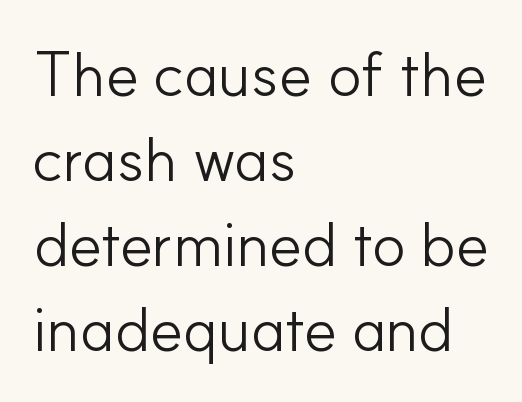
The letterforms sit shoulder to shoulder at normal distance. Type style note: lacks serifs. Is there much room between lines? A standard amount, neither cramped nor airy. These lines stack with their left ends in a neat column.
